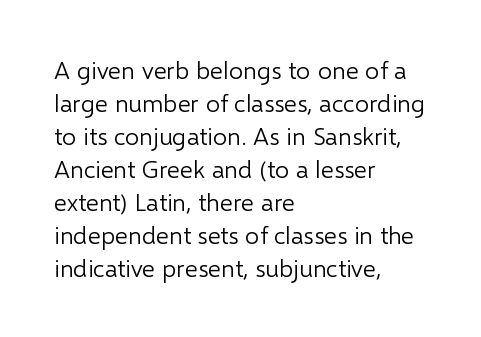
{"italic": "no", "bold": "no", "underline": "no", "align": "left", "line_spacing": "normal", "line_spacing_ratio": 1.32, "letter_spacing": "normal", "letter_spacing_em": 0.0, "glyph_px": 25}
